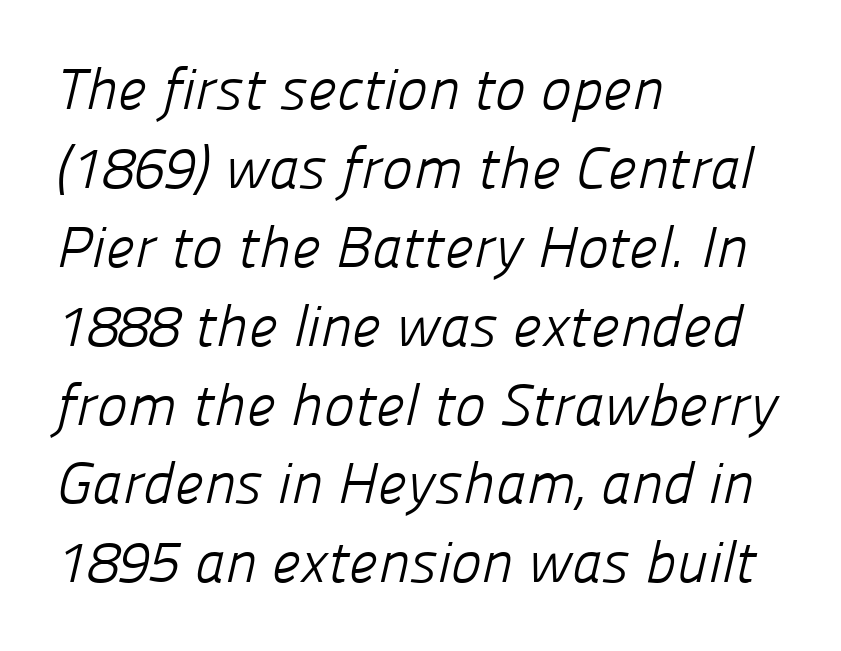
Q: Is the text bold? A: No.
Q: Is the typeface a serif or a sans-serif typeface? A: Sans-serif.
Q: Is the text underlined? A: No.
Q: How is the paragraph aligned? A: Left-aligned.
Q: Is the spacing between letters normal or unusually wide? A: Normal.
Q: Is the spacing between lines tight, normal or loose? A: Normal.
Q: Width (condensed, normal, or wide)? A: Normal.
Q: Stroke contrast? A: Low.
Q: x-height? A: Medium.
Q: Monospaced? A: No.
